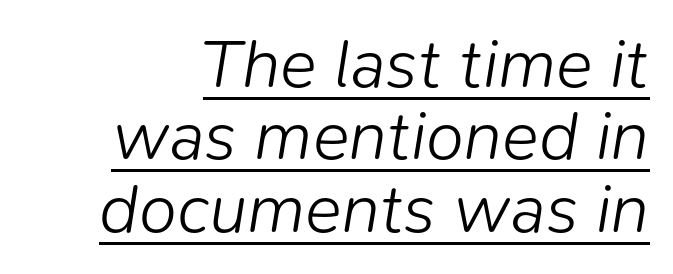
Vertically, the passage feels compressed, each row crowding the next. A continuous stroke trails under the words, as in a hyperlink. The rendering uses natural spacing where letterforms have individual widths. Stroke mass is kept to a normal reading level or below. The tracking reads as untouched default to a designer's eye. The whole block is typeset with a tilt.
